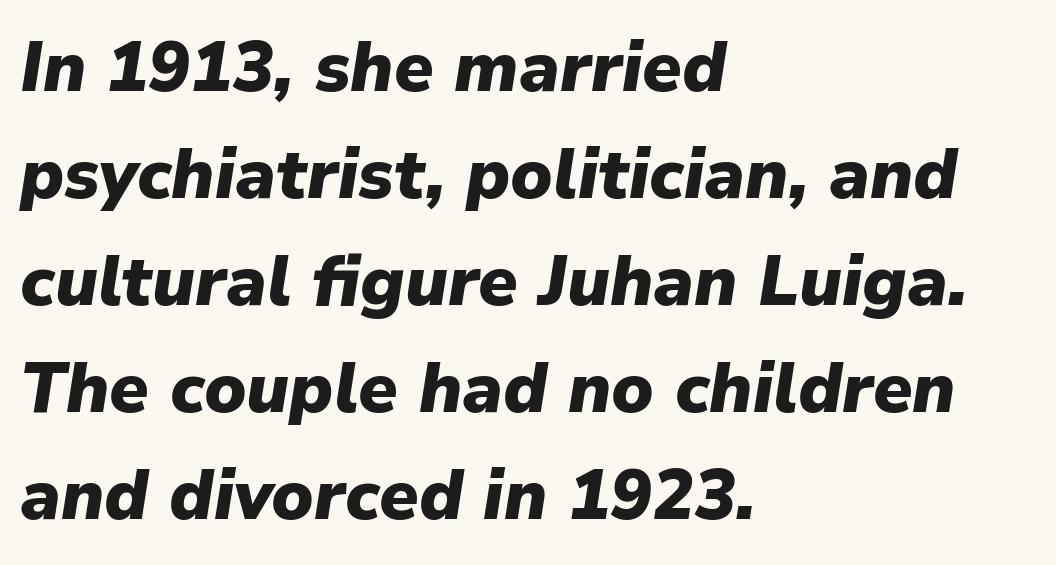
The image shows 70 px heavy type, italic (leaning right); set left-aligned, normal line spacing (1.53x), normal letter spacing, not underlined; low stroke contrast and a medium x-height.
